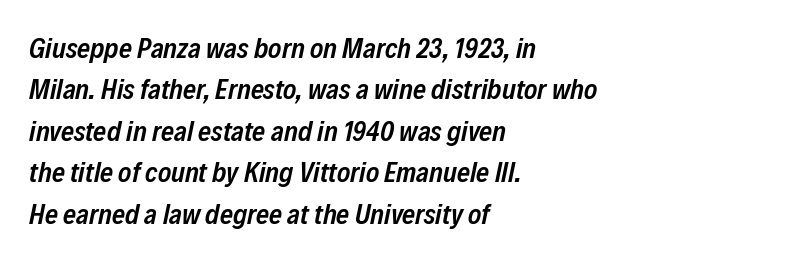
Honestly, the letter spacing is just normal — you wouldn't notice it. In terms of posture, this sample is oblique. Decoration check: the copy has no underline. The typesetting leans somewhat heavy: a semibold.
